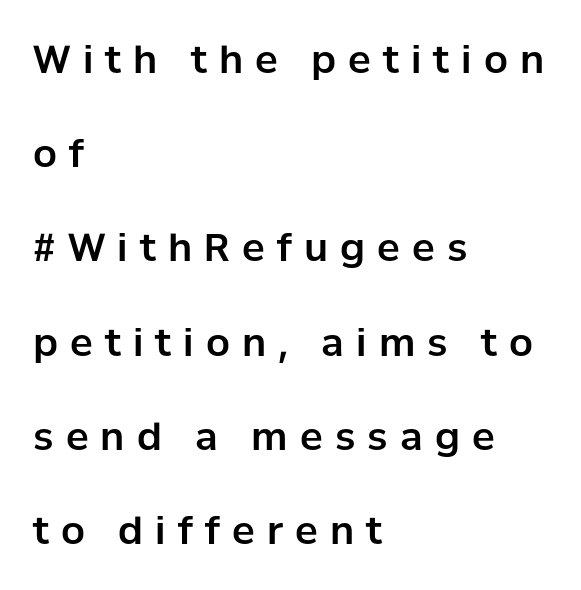
The image shows 38 px sans-serif type, upright; set left-aligned, loose line spacing (2.48x), unusually wide letter spacing (+0.32 em), not underlined; low stroke contrast and a medium x-height.
